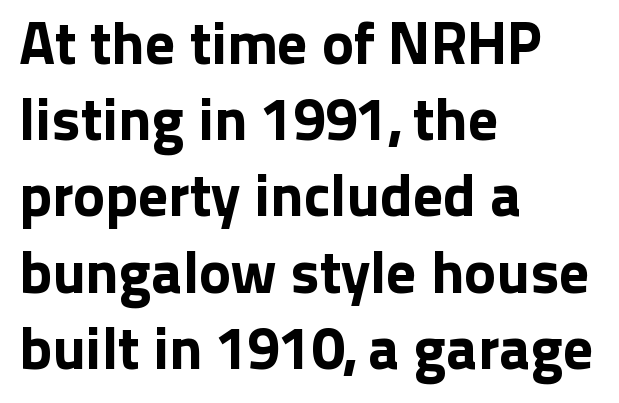
Q: Is the text italic (slanted)? A: No, it is upright.
Q: Is the typeface a serif or a sans-serif typeface? A: Sans-serif.
Q: Is the text underlined? A: No.
Q: How is the paragraph aligned? A: Left-aligned.
Q: Is the spacing between letters normal or unusually wide? A: Normal.
Q: Is the spacing between lines tight, normal or loose? A: Normal.
Q: Width (condensed, normal, or wide)? A: Normal.
Q: Stroke contrast? A: Low.
Q: x-height? A: Medium.
Q: Monospaced? A: No.
